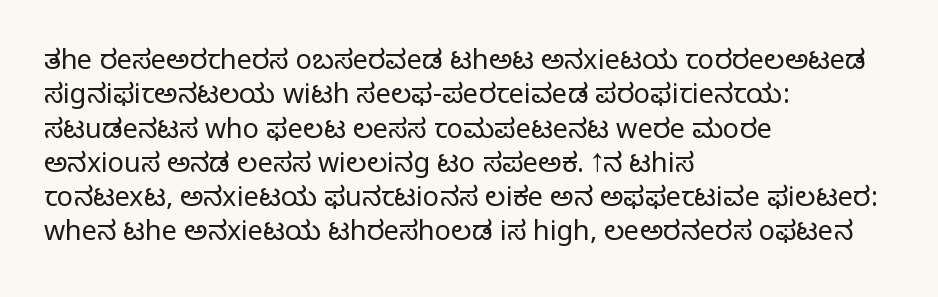
The letterforms sit at book weight or below. Honestly, the letter spacing is just normal — you wouldn't notice it. The type sits square on the baseline with zero lean. Unmarked baselines from the first word to the last. The text block is weighted toward the left margin, trailing off unevenly rightward. The designer left line spacing at the default.
